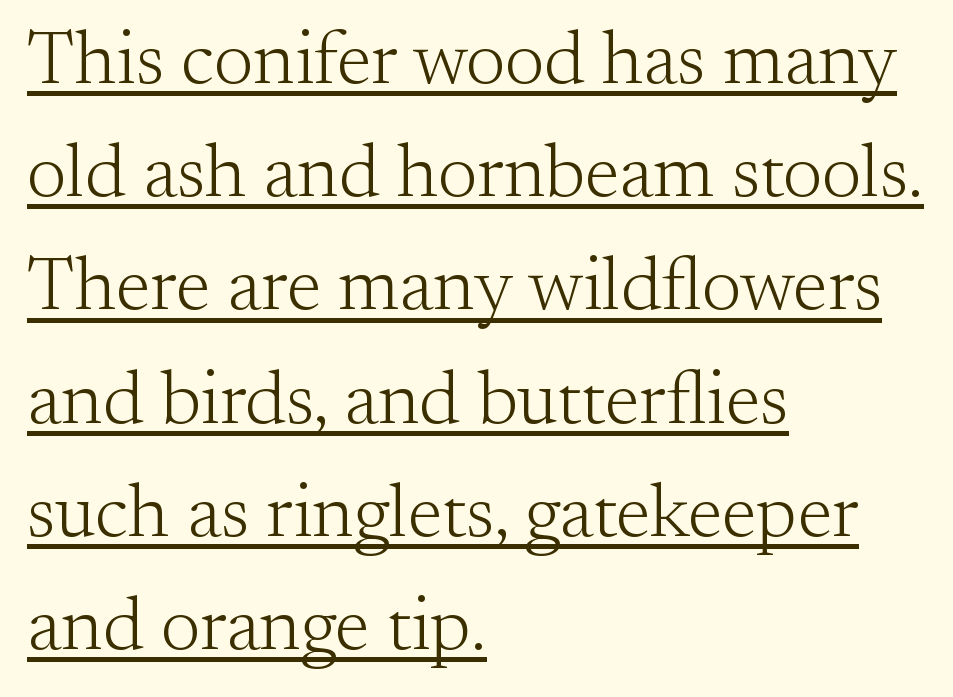
The image shows 75 px light serif type, upright; set left-aligned, normal line spacing (1.51x), normal letter spacing, underlined; medium stroke contrast and a small x-height.
